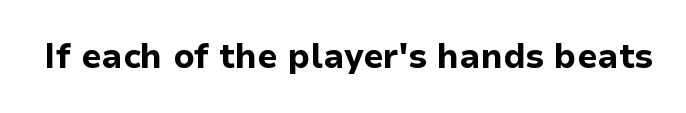
{"serif": "no", "italic": "no", "bold": "yes", "weight": "bold", "width": "normal", "stroke_contrast": "low", "x_height": "medium", "monospaced": "no", "underline": "no", "letter_spacing": "normal", "letter_spacing_em": 0.0, "glyph_px": 34}
